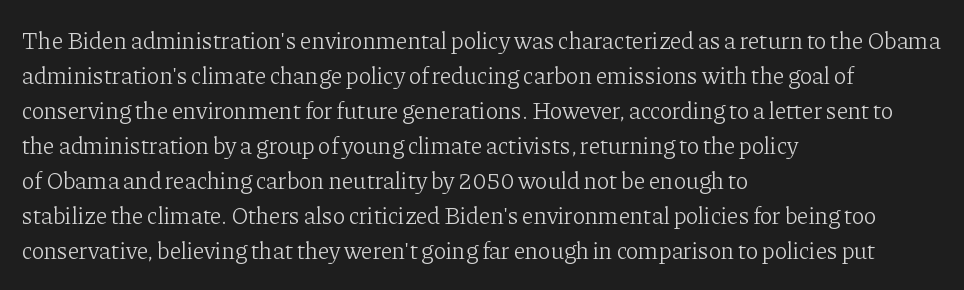
No word sits above an underline. This is the regular roman posture of the typeface. The lines in this sample share a left origin and differ only in where they stop. Successive baselines arrive at the customary interval.
